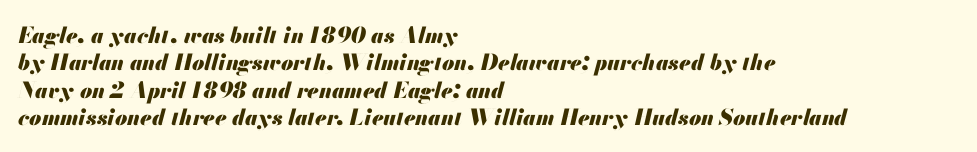
Q: Is the text bold? A: Yes.
Q: Is the text italic (slanted)? A: Yes, it leans right by about 13 degrees.
Q: Is the text underlined? A: No.
Q: How is the paragraph aligned? A: Left-aligned.
Q: Is the spacing between letters normal or unusually wide? A: Normal.
